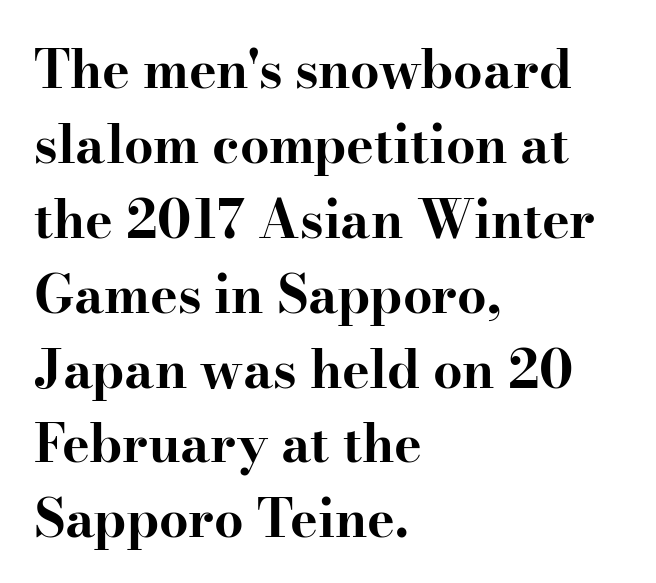
Q: Is the text bold? A: Yes.
Q: Is the text italic (slanted)? A: No, it is upright.
Q: Is the typeface a serif or a sans-serif typeface? A: Serif.
Q: Is the text underlined? A: No.
Q: How is the paragraph aligned? A: Left-aligned.
Q: Is the spacing between letters normal or unusually wide? A: Normal.
Q: Is the spacing between lines tight, normal or loose? A: Normal.
Q: Width (condensed, normal, or wide)? A: Wide.
Q: Stroke contrast? A: High.
Q: x-height? A: Small.
Q: Monospaced? A: No.
